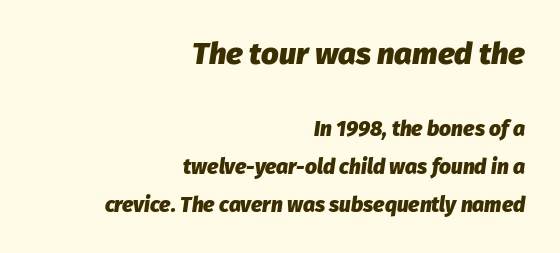
The image shows 31 px heavy type, italic (leaning right); set right-aligned, line spacing 1.81x, normal letter spacing, not underlined; the first (top) block is 1.48x larger; low stroke contrast and a medium x-height.
